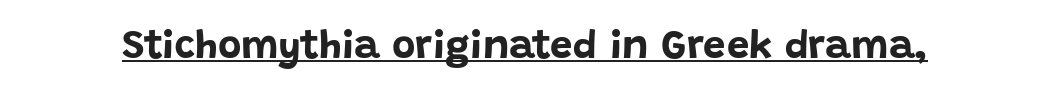
The image shows 40 px bold sans-serif type, upright; set normal letter spacing, underlined; low stroke contrast and a large x-height.
